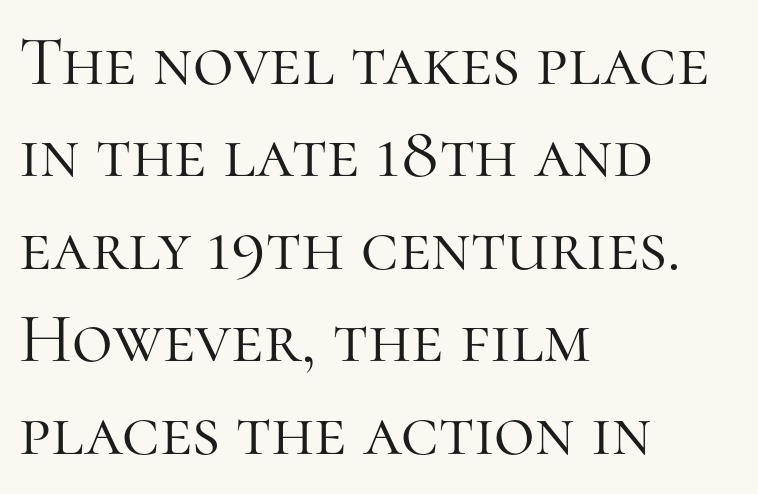
{"serif": "yes", "italic": "no", "bold": "no", "weight": "light", "width": "normal", "stroke_contrast": "high", "x_height": "medium", "monospaced": "no", "underline": "no", "align": "left", "line_spacing": "normal", "line_spacing_ratio": 1.32, "letter_spacing": "normal", "letter_spacing_em": 0.0, "glyph_px": 70}
